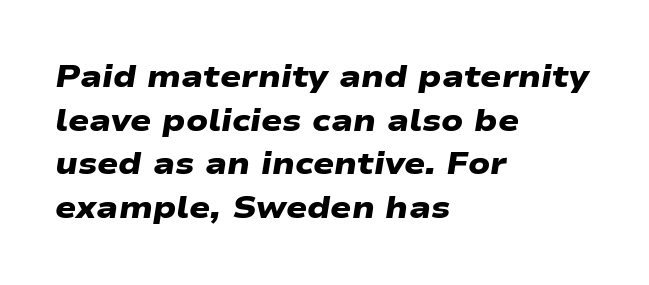
Q: Is the text bold? A: Yes.
Q: Is the typeface a serif or a sans-serif typeface? A: Sans-serif.
Q: Is the text underlined? A: No.
Q: How is the paragraph aligned? A: Left-aligned.
Q: Is the spacing between letters normal or unusually wide? A: Normal.
Q: Is the spacing between lines tight, normal or loose? A: Normal.
Q: Width (condensed, normal, or wide)? A: Wide.
Q: Stroke contrast? A: Low.
Q: x-height? A: Medium.
Q: Monospaced? A: No.
